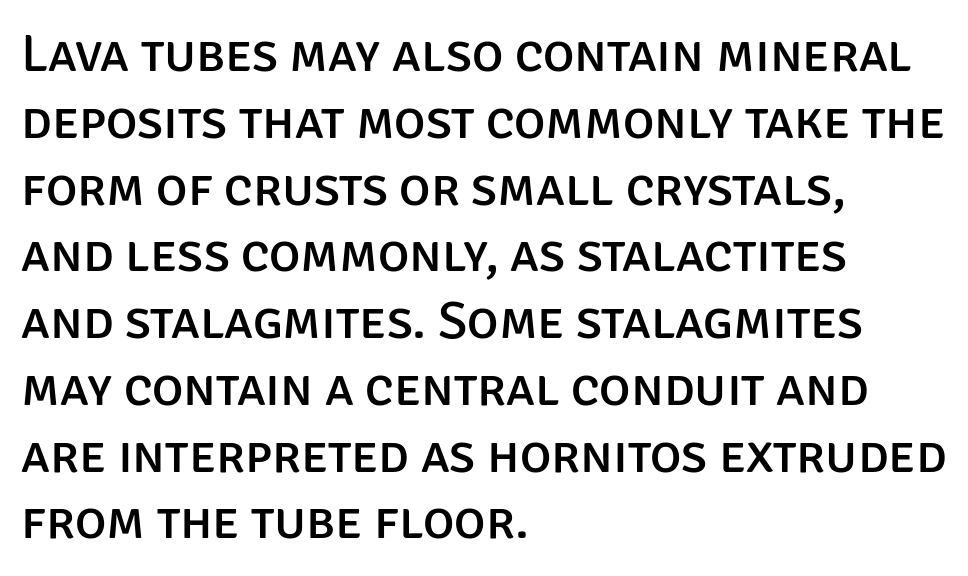
The image shows 53 px sans-serif type, upright; set left-aligned, normal line spacing (1.26x), normal letter spacing, not underlined; low stroke contrast and a large x-height.
